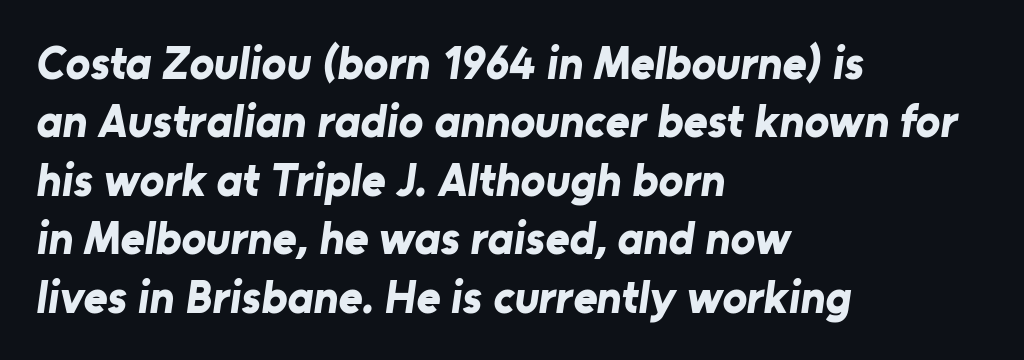
Q: Is the text bold? A: Yes.
Q: Is the typeface a serif or a sans-serif typeface? A: Sans-serif.
Q: Is the text underlined? A: No.
Q: How is the paragraph aligned? A: Left-aligned.
Q: Is the spacing between letters normal or unusually wide? A: Normal.
Q: Is the spacing between lines tight, normal or loose? A: Normal.
Q: Width (condensed, normal, or wide)? A: Normal.
Q: Stroke contrast? A: Low.
Q: x-height? A: Medium.
Q: Monospaced? A: No.
